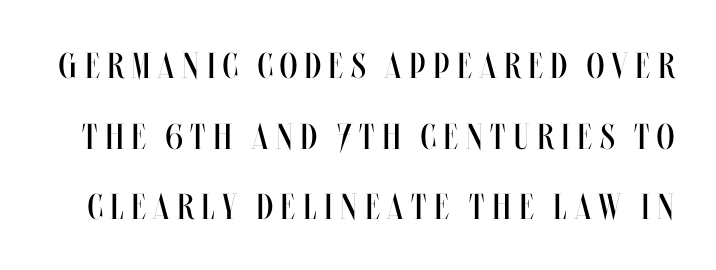
Q: Is the text bold? A: No.
Q: Is the text italic (slanted)? A: No, it is upright.
Q: Is the text underlined? A: No.
Q: Is the spacing between letters normal or unusually wide? A: Unusually wide.
Q: Is the spacing between lines tight, normal or loose? A: Loose.
Q: Width (condensed, normal, or wide)? A: Condensed.
Q: Stroke contrast? A: Medium.
Q: x-height? A: Large.
Q: Monospaced? A: No.
